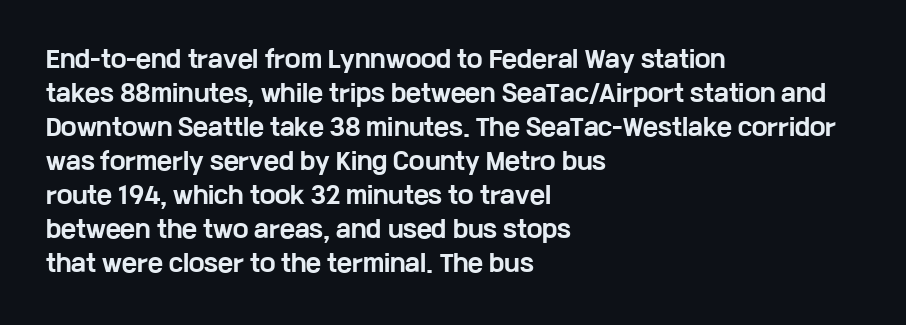
The strip under each line holds only bare page. How are the letters spaced? Ordinarily, with no added tracking. Line spacing here is normal. This rendering uses left alignment, leaving the right contour irregular. When letters stand straight like this, we call the style roman or upright. The rendering uses a bold face; every stroke is thick and dark.
